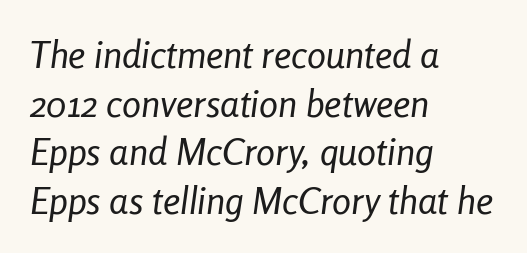
The image shows 38 px regular-weight, condensed type, italic (leaning right); set left-aligned, normal line spacing (1.28x), normal letter spacing, not underlined; low stroke contrast and a medium x-height.
